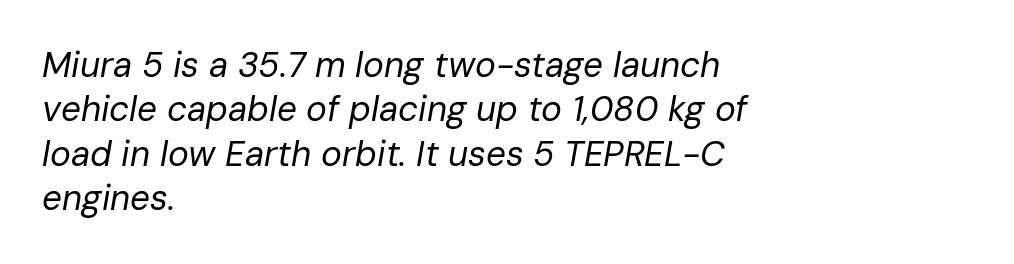
How would I describe the line gaps? Plain and ordinary. The passage shown is not underscored anywhere. The cut favours lightness, reaching ordinary text weight at its darkest. Look at the tracking — it's just the regular setting, nothing added. Is the block centered? No — it sits flush against the left margin.
